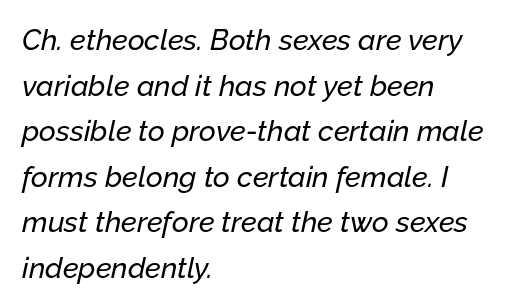
The letters advance in unequal steps, a hallmark of proportional type. Words appear dense and cohesive because spacing is normal. Compared with ordinary roman type, these characters are visibly tilted. Check the space under the baseline: it is left empty. Horizontal bands of white between lines are of average thickness.
